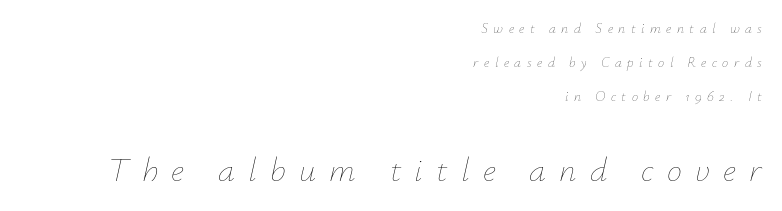
Think of a printed novel: that variable character pitch is what you see here. Glance below the letters and you will spot only blank space. Honestly, the rows look like they've been pulled way apart. The passage shown begins with its smaller block and ends with its larger one. A student would call this right alignment; a typographer would say flush right, rag left. This sample uses an oblique cut, with every glyph tilted off the vertical.
